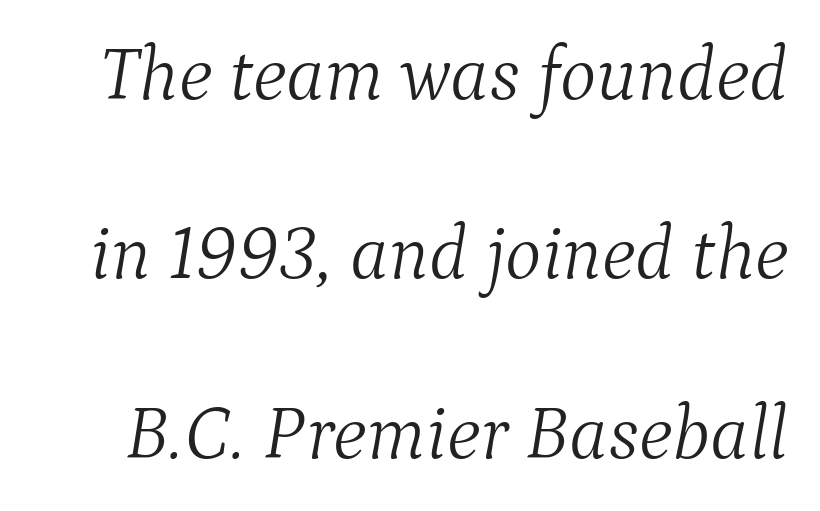
The image shows 77 px light serif type, italic (leaning right); set loose line spacing (2.33x), normal letter spacing, not underlined; medium stroke contrast and a medium x-height.
